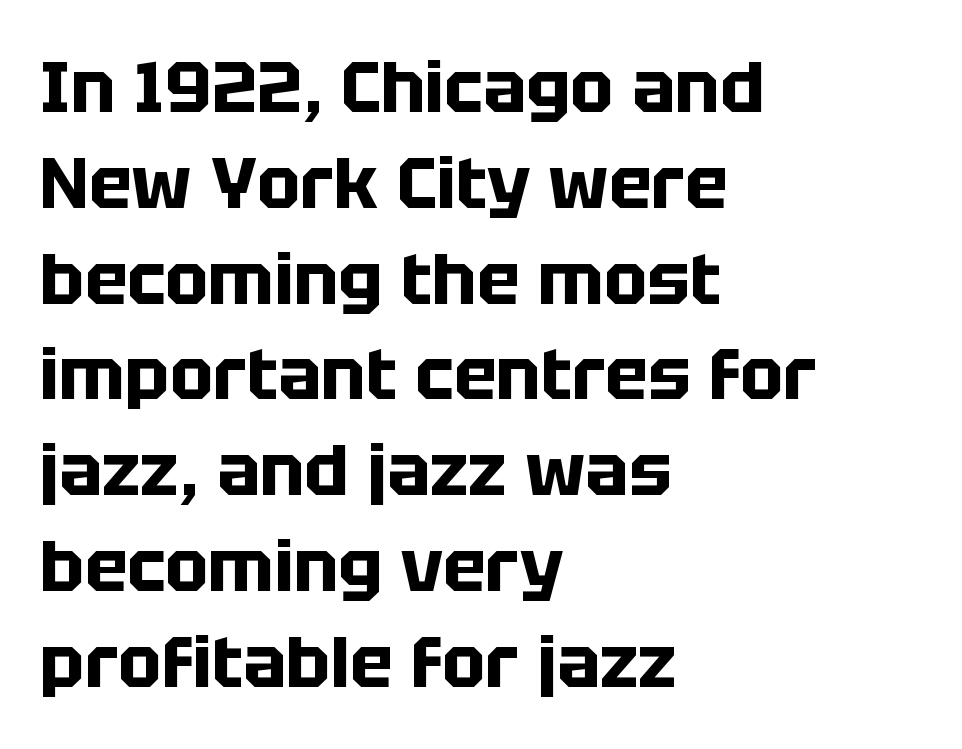
The image shows 72 px bold sans-serif type, upright; set left-aligned, normal line spacing (1.33x), normal letter spacing, not underlined; low stroke contrast and a large x-height.
